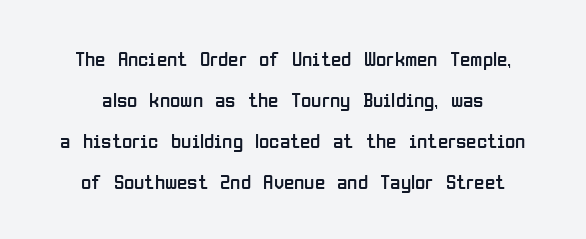
The image shows 21 px text type, upright; set loose line spacing (1.95x), normal letter spacing, not underlined.
